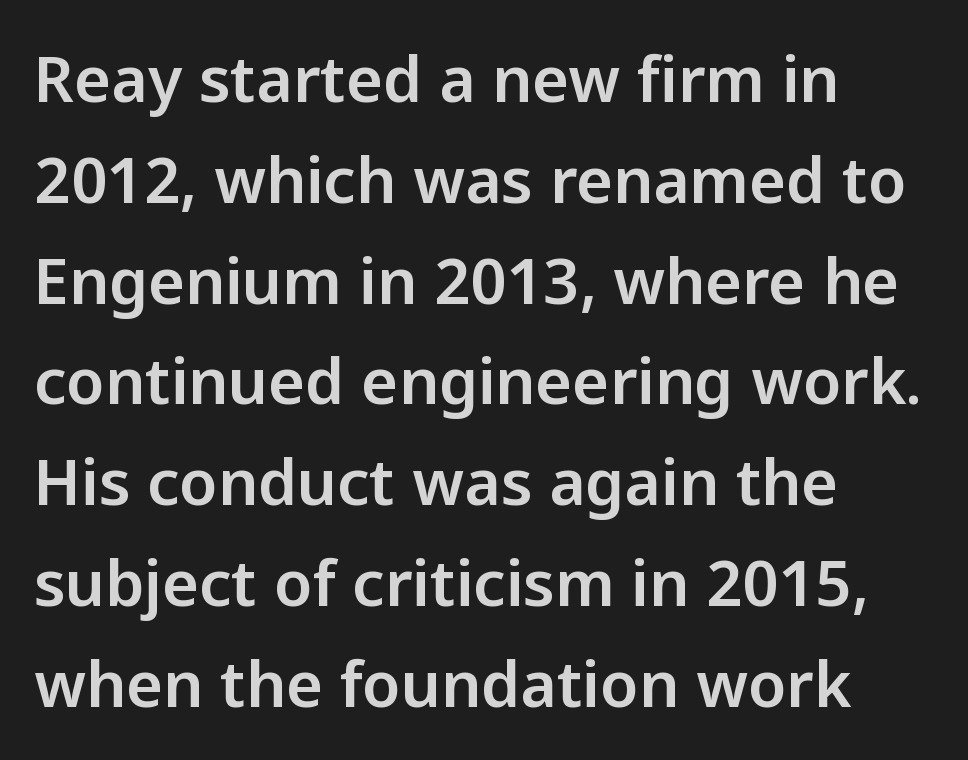
Q: Is the text italic (slanted)? A: No, it is upright.
Q: Is the typeface a serif or a sans-serif typeface? A: Sans-serif.
Q: Is the text underlined? A: No.
Q: How is the paragraph aligned? A: Left-aligned.
Q: Is the spacing between letters normal or unusually wide? A: Normal.
Q: Is the spacing between lines tight, normal or loose? A: Normal.
Q: Width (condensed, normal, or wide)? A: Normal.
Q: Stroke contrast? A: Low.
Q: x-height? A: Medium.
Q: Monospaced? A: No.
